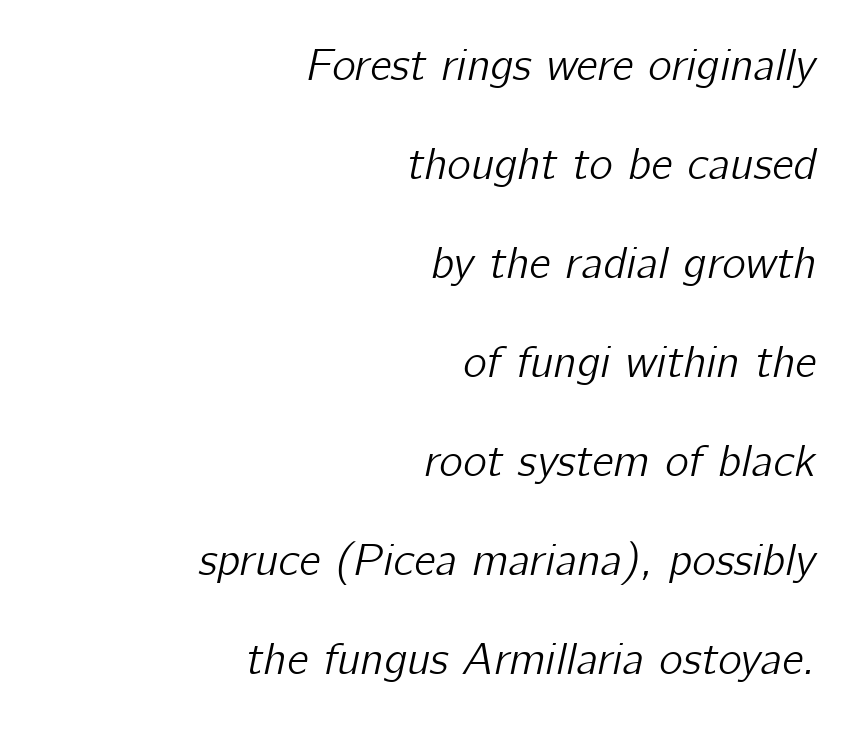
The image shows 45 px text type, italic (leaning right); set right-aligned, loose line spacing (2.2x), normal letter spacing, not underlined; low stroke contrast and a medium x-height.
